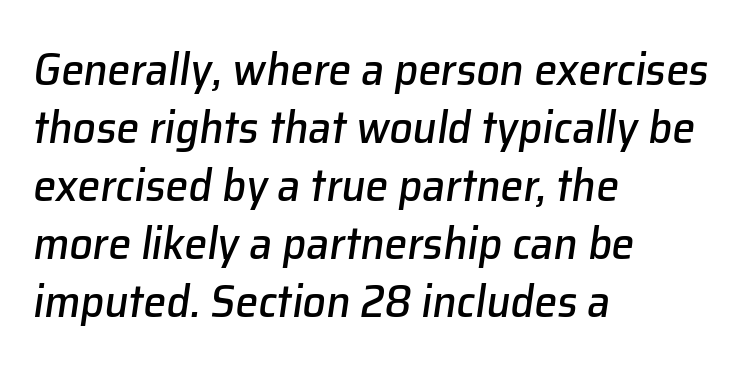
Do the characters align in a grid? No, the font is proportional. Leftover space on each line is placed entirely after the last word. Does the leading feel generous? No, just average. Inter-character spacing is left at the font's built-in metrics.
